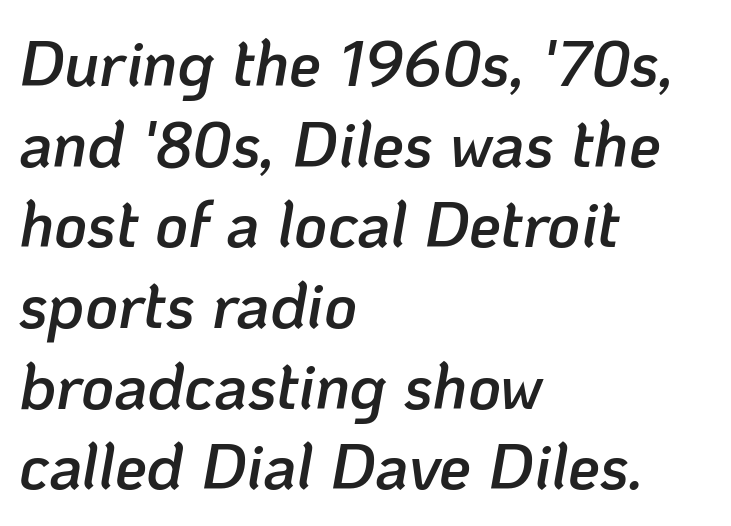
Nobody touched the tracking dial on this one. If you measured baseline to baseline, you'd find a middling distance. Stems and bowls a touch heavier than normal — semibold. Characters are canted at an angle relative to the baseline's perpendicular.
